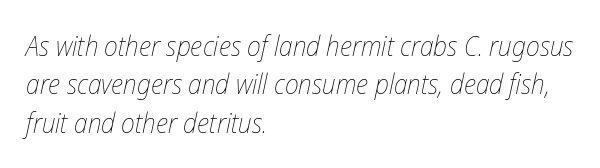
{"italic": "yes", "lean": "right", "slant_degrees": 12, "bold": "no", "weight": "thin", "width": "condensed", "stroke_contrast": "low", "x_height": "medium", "monospaced": "no", "underline": "no", "align": "left", "line_spacing": "normal", "line_spacing_ratio": 1.37, "letter_spacing": "normal", "letter_spacing_em": 0.0, "glyph_px": 28}
